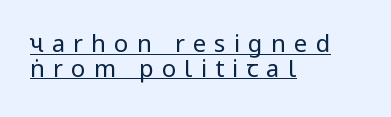
Q: Is the text bold? A: No.
Q: Is the text italic (slanted)? A: No, it is upright.
Q: Is the text underlined? A: Yes.
Q: How is the paragraph aligned? A: Left-aligned.
Q: Is the spacing between letters normal or unusually wide? A: Unusually wide.
Q: Is the spacing between lines tight, normal or loose? A: Tight.
